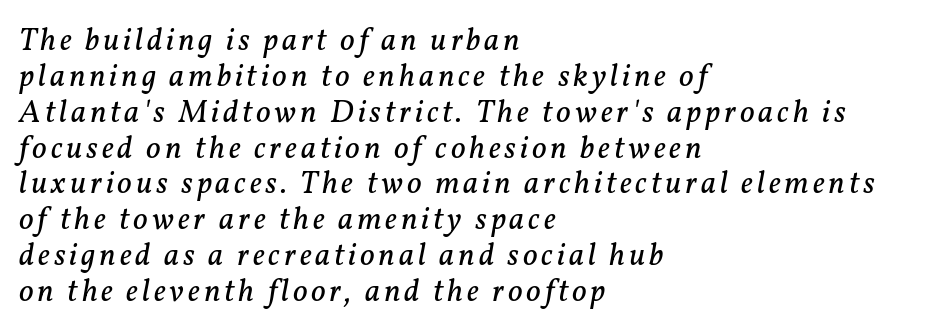
Unbolded letterforms with no extra heft. In terms of leading, this rendering errs on the cramped side. Think of a printed novel: that variable character pitch is what you see here. These lines stack with their left ends in a neat column.
